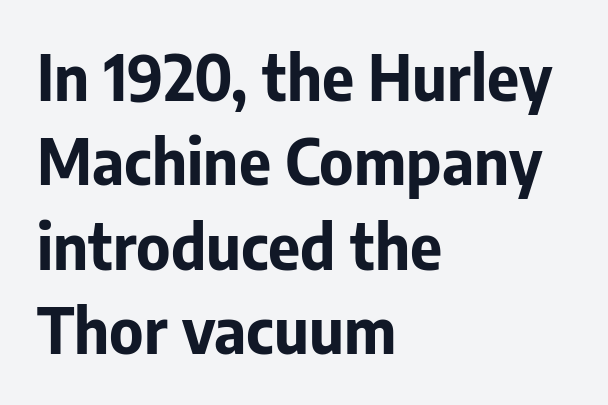
{"serif": "no", "italic": "no", "bold": "yes", "weight": "bold", "width": "normal", "stroke_contrast": "low", "x_height": "medium", "monospaced": "no", "underline": "no", "align": "left", "line_spacing": "normal", "line_spacing_ratio": 1.36, "letter_spacing": "normal", "letter_spacing_em": 0.0, "glyph_px": 62}
